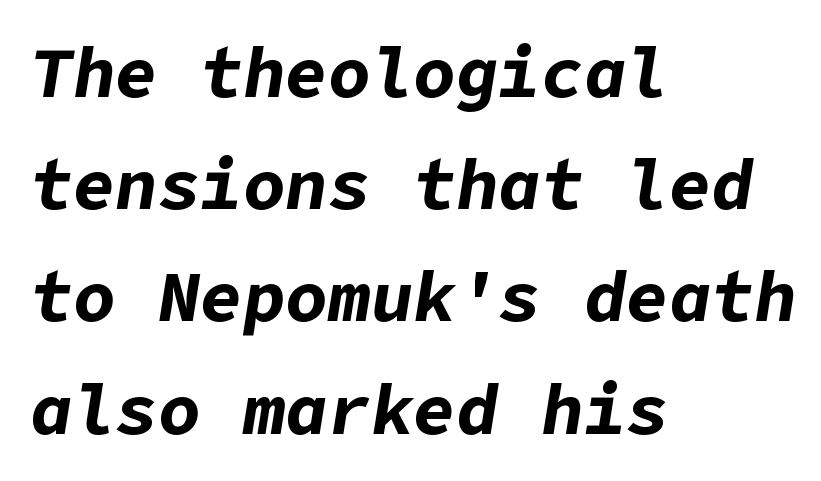
Q: Is the text bold? A: Yes.
Q: Is the text italic (slanted)? A: Yes, it leans right by about 9 degrees.
Q: Is the text underlined? A: No.
Q: How is the paragraph aligned? A: Left-aligned.
Q: Is the spacing between letters normal or unusually wide? A: Normal.
Q: Is the spacing between lines tight, normal or loose? A: Normal.
Q: Width (condensed, normal, or wide)? A: Normal.
Q: Stroke contrast? A: Low.
Q: x-height? A: Medium.
